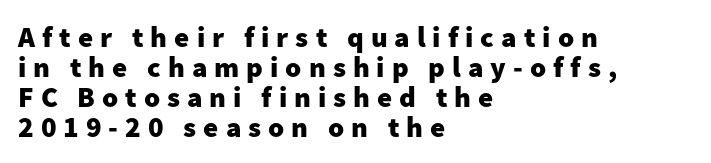
The image shows 29 px heavy sans-serif type, upright; set left-aligned, tight line spacing (1.03x), unusually wide letter spacing (+0.24 em), not underlined; low stroke contrast and a medium x-height.
